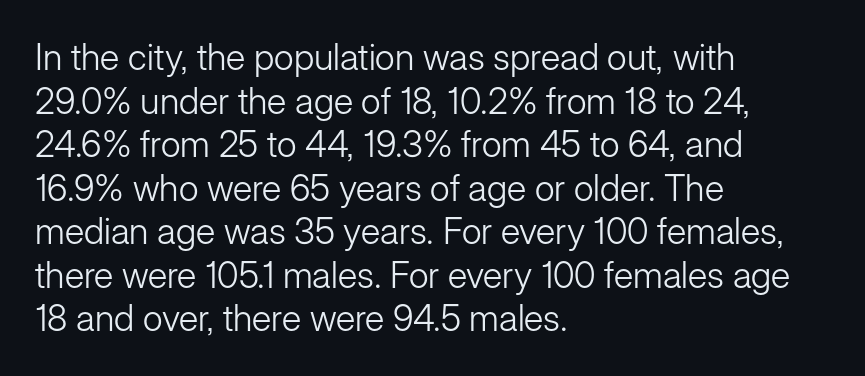
The image shows 36 px light sans-serif type, upright; set left-aligned, line spacing 1.21x, normal letter spacing, not underlined; low stroke contrast and a medium x-height.
